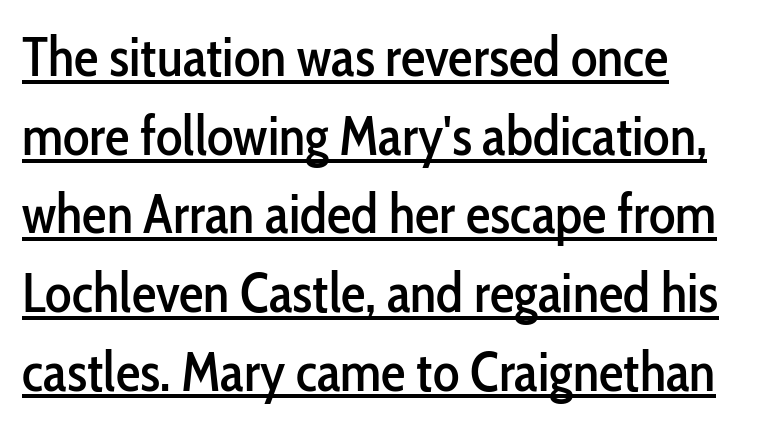
Q: Is the text italic (slanted)? A: No, it is upright.
Q: Is the typeface a serif or a sans-serif typeface? A: Sans-serif.
Q: Is the text underlined? A: Yes.
Q: How is the paragraph aligned? A: Left-aligned.
Q: Is the spacing between letters normal or unusually wide? A: Normal.
Q: Is the spacing between lines tight, normal or loose? A: Normal.
Q: Width (condensed, normal, or wide)? A: Condensed.
Q: Stroke contrast? A: Low.
Q: x-height? A: Medium.
Q: Monospaced? A: No.
